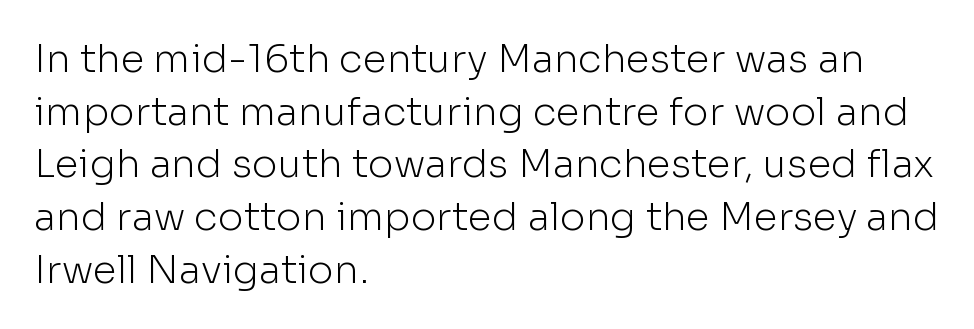
The image shows 39 px light sans-serif type, upright; set left-aligned, normal line spacing (1.35x), normal letter spacing, not underlined; low stroke contrast and a medium x-height.
